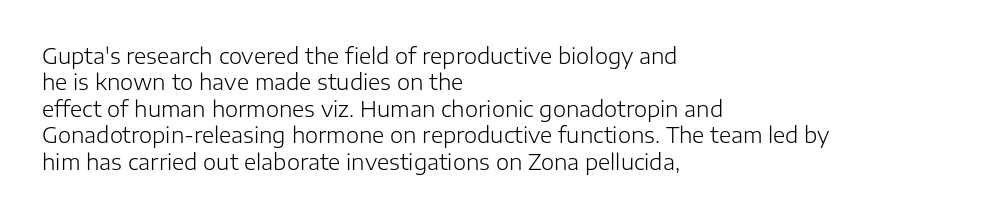
{"italic": "no", "bold": "no", "underline": "no", "align": "left", "line_spacing": "normal", "line_spacing_ratio": 1.26, "letter_spacing": "normal", "letter_spacing_em": 0.0, "glyph_px": 21}
